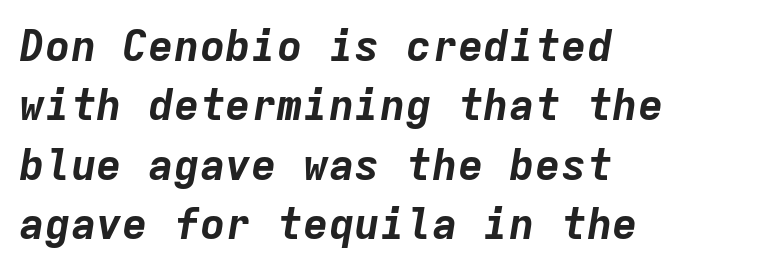
{"italic": "yes", "lean": "right", "slant_degrees": 9, "bold": "yes", "weight": "bold", "width": "normal", "stroke_contrast": "low", "x_height": "medium", "monospaced": "yes", "underline": "no", "align": "left", "line_spacing": "normal", "line_spacing_ratio": 1.38, "letter_spacing": "normal", "letter_spacing_em": 0.0, "glyph_px": 43}
